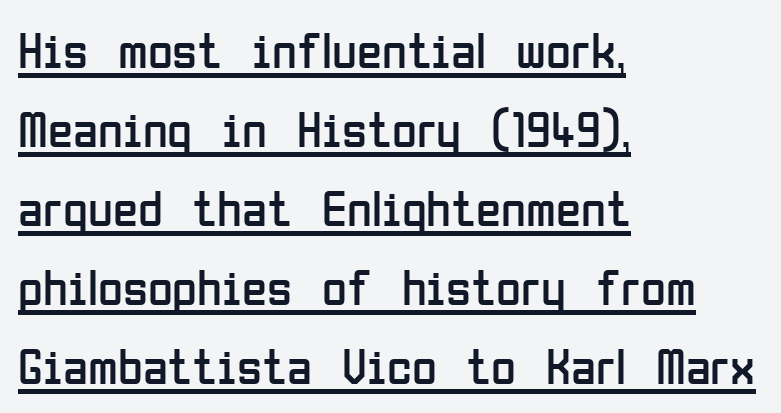
The image shows 51 px regular-weight, condensed sans-serif type, upright; set left-aligned, normal line spacing (1.55x), normal letter spacing, underlined; low stroke contrast and a medium x-height.
